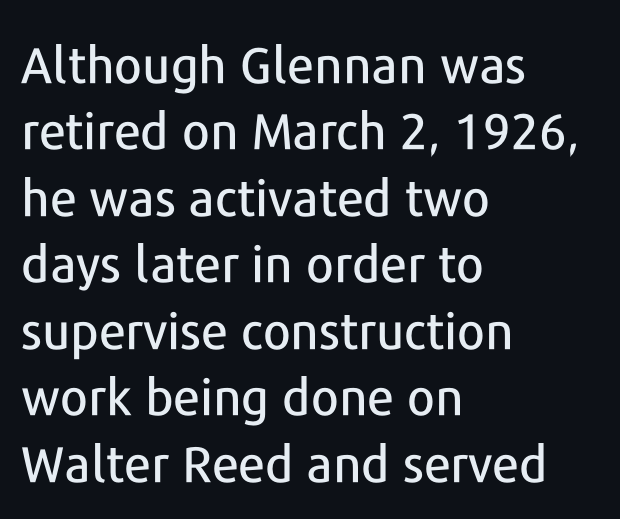
Q: Is the text italic (slanted)? A: No, it is upright.
Q: Is the typeface a serif or a sans-serif typeface? A: Sans-serif.
Q: Is the text underlined? A: No.
Q: How is the paragraph aligned? A: Left-aligned.
Q: Is the spacing between letters normal or unusually wide? A: Normal.
Q: Is the spacing between lines tight, normal or loose? A: Normal.
Q: Width (condensed, normal, or wide)? A: Normal.
Q: Stroke contrast? A: Low.
Q: x-height? A: Medium.
Q: Monospaced? A: No.
